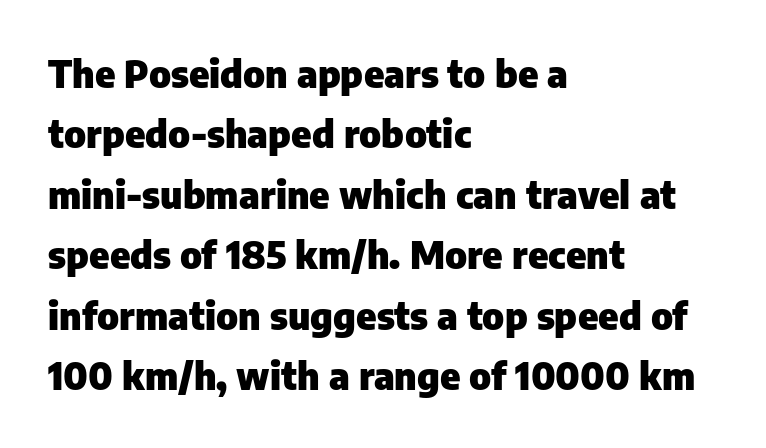
Q: Is the text bold? A: Yes.
Q: Is the text italic (slanted)? A: No, it is upright.
Q: Is the typeface a serif or a sans-serif typeface? A: Sans-serif.
Q: Is the text underlined? A: No.
Q: How is the paragraph aligned? A: Left-aligned.
Q: Is the spacing between letters normal or unusually wide? A: Normal.
Q: Is the spacing between lines tight, normal or loose? A: Normal.
Q: Width (condensed, normal, or wide)? A: Normal.
Q: Stroke contrast? A: Low.
Q: x-height? A: Medium.
Q: Monospaced? A: No.
